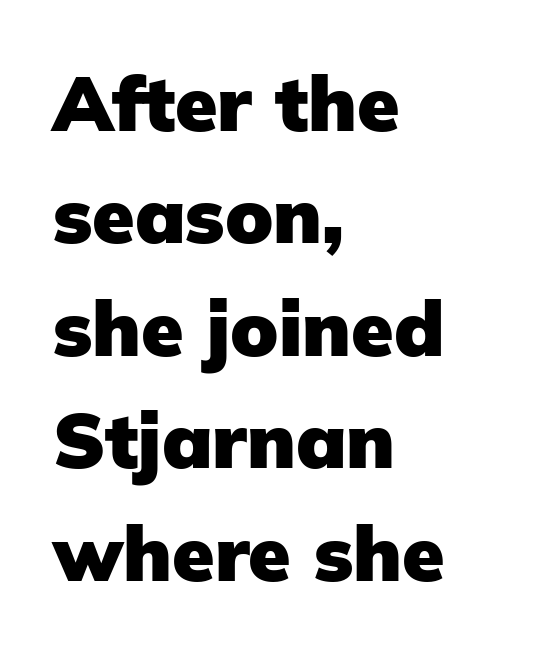
{"serif": "no", "italic": "no", "bold": "yes", "weight": "heavy", "width": "normal", "stroke_contrast": "low", "x_height": "medium", "monospaced": "no", "underline": "no", "align": "left", "line_spacing": "normal", "line_spacing_ratio": 1.46, "letter_spacing": "normal", "letter_spacing_em": 0.0, "glyph_px": 77}
